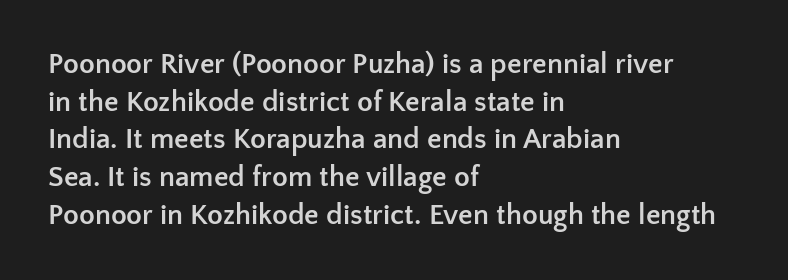
The image shows 29 px semibold sans-serif type, upright; set left-aligned, normal line spacing (1.3x), normal letter spacing, not underlined; low stroke contrast and a medium x-height.
